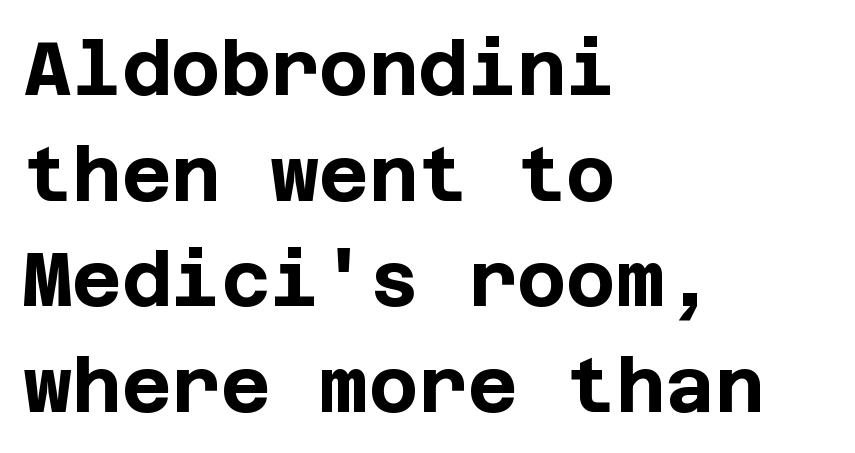
The image shows 76 px bold sans-serif type, upright; set left-aligned, normal line spacing (1.39x), normal letter spacing, not underlined; low stroke contrast and a large x-height.
